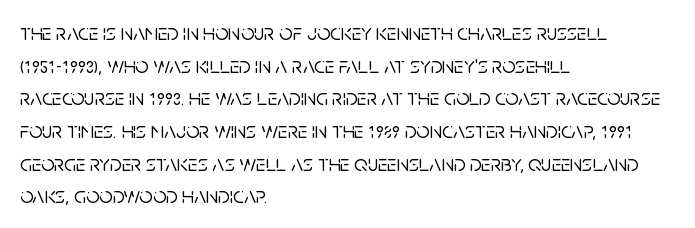
{"italic": "no", "underline": "no", "align": "left", "line_spacing": "normal", "line_spacing_ratio": 1.42, "letter_spacing": "normal", "letter_spacing_em": 0.0, "glyph_px": 23}
